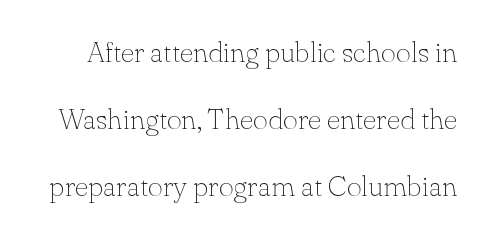
Q: Is the text bold? A: No.
Q: Is the text italic (slanted)? A: No, it is upright.
Q: Is the typeface a serif or a sans-serif typeface? A: Serif.
Q: Is the text underlined? A: No.
Q: Is the spacing between letters normal or unusually wide? A: Normal.
Q: Is the spacing between lines tight, normal or loose? A: Loose.
Q: Width (condensed, normal, or wide)? A: Normal.
Q: Stroke contrast? A: Low.
Q: x-height? A: Small.
Q: Monospaced? A: No.
